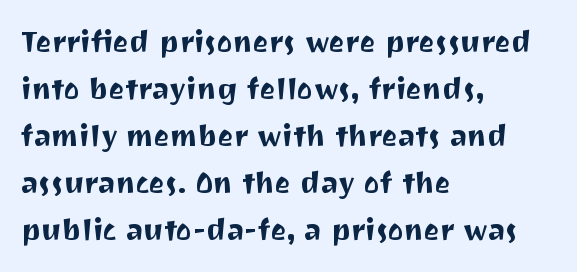
Q: Is the text italic (slanted)? A: No, it is upright.
Q: Is the typeface a serif or a sans-serif typeface? A: Sans-serif.
Q: Is the text underlined? A: No.
Q: How is the paragraph aligned? A: Left-aligned.
Q: Is the spacing between letters normal or unusually wide? A: Normal.
Q: Is the spacing between lines tight, normal or loose? A: Normal.
Q: Width (condensed, normal, or wide)? A: Normal.
Q: Stroke contrast? A: Medium.
Q: x-height? A: Medium.
Q: Monospaced? A: No.
